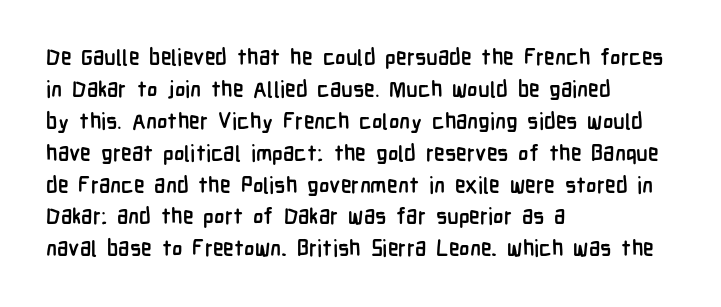
Q: Is the text bold? A: Yes.
Q: Is the text italic (slanted)? A: No, it is upright.
Q: Is the text underlined? A: No.
Q: How is the paragraph aligned? A: Left-aligned.
Q: Is the spacing between letters normal or unusually wide? A: Normal.
Q: Is the spacing between lines tight, normal or loose? A: Normal.
